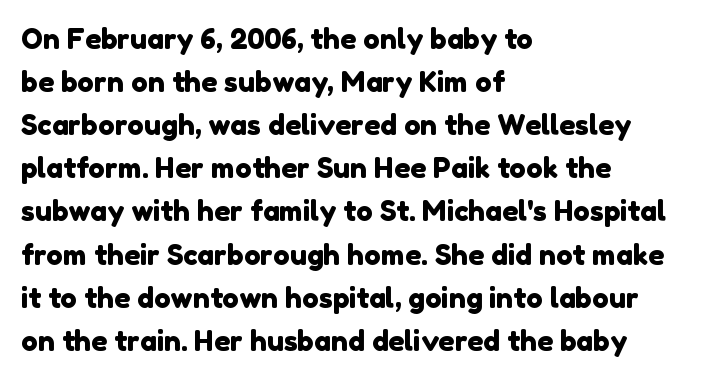
{"serif": "no", "width": "normal", "stroke_contrast": "low", "x_height": "medium", "monospaced": "no", "underline": "no", "align": "left", "line_spacing": "normal", "line_spacing_ratio": 1.54, "letter_spacing": "normal", "letter_spacing_em": 0.0, "glyph_px": 28}
